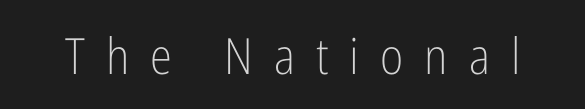
Q: Is the text bold? A: No.
Q: Is the text italic (slanted)? A: No, it is upright.
Q: Is the typeface a serif or a sans-serif typeface? A: Sans-serif.
Q: Is the text underlined? A: No.
Q: Is the spacing between letters normal or unusually wide? A: Unusually wide.
Q: Width (condensed, normal, or wide)? A: Condensed.
Q: Stroke contrast? A: Low.
Q: x-height? A: Medium.
Q: Monospaced? A: No.
